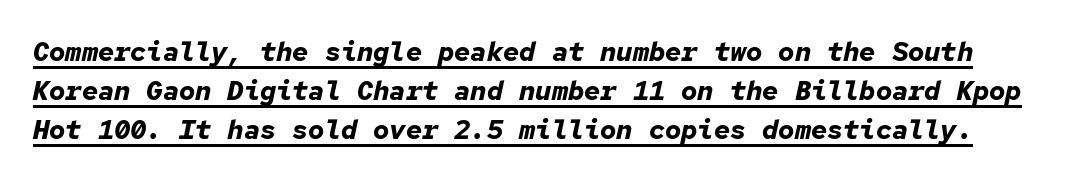
Nothing unusual about the tracking: characters are spaced as the font intends. The face used here has a pronounced slope to its letters. A baseline rule has been typeset under these characters. This block has exactly the height ordinary leading produces. Caption: bold face, heavy strokes.
